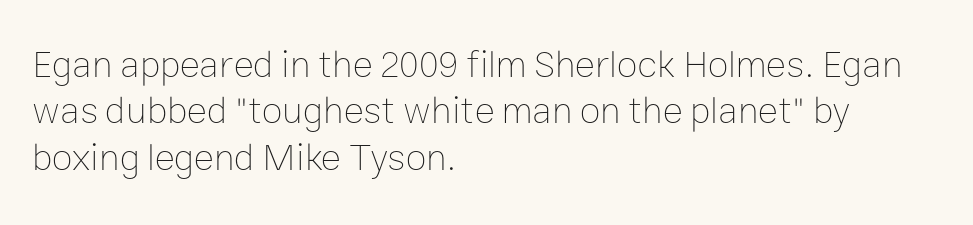
The image shows 38 px thin type, upright; set left-aligned, line spacing 1.22x, normal letter spacing, not underlined; low stroke contrast and a medium x-height.
